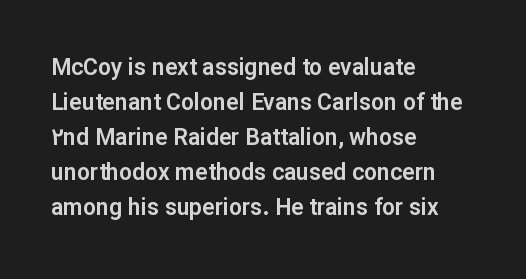
Q: Is the text italic (slanted)? A: No, it is upright.
Q: Is the text underlined? A: No.
Q: How is the paragraph aligned? A: Left-aligned.
Q: Is the spacing between letters normal or unusually wide? A: Normal.
Q: Is the spacing between lines tight, normal or loose? A: Normal.
